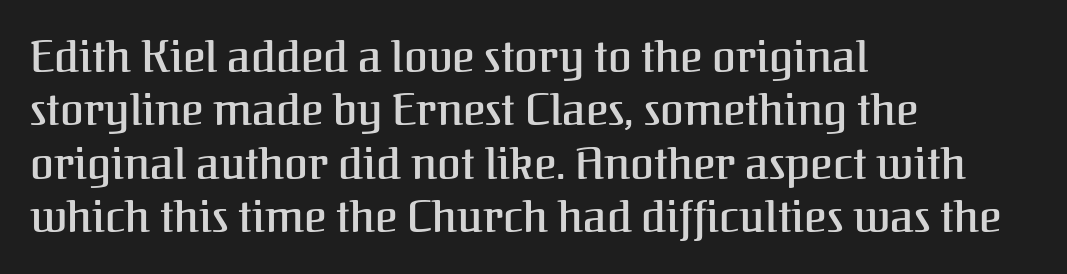
{"serif": "yes", "italic": "no", "width": "normal", "stroke_contrast": "medium", "x_height": "medium", "monospaced": "no", "underline": "no", "align": "left", "line_spacing_ratio": 1.24, "letter_spacing": "normal", "letter_spacing_em": 0.0, "glyph_px": 43}
